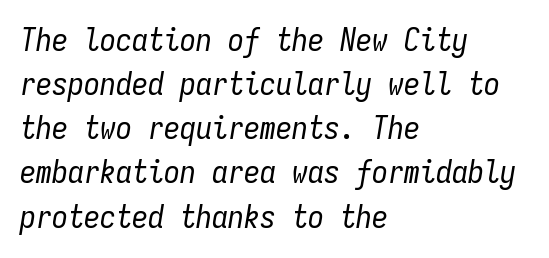
Q: Is the text bold? A: No.
Q: Is the text italic (slanted)? A: Yes, it leans right by about 9 degrees.
Q: Is the text underlined? A: No.
Q: How is the paragraph aligned? A: Left-aligned.
Q: Is the spacing between letters normal or unusually wide? A: Normal.
Q: Is the spacing between lines tight, normal or loose? A: Normal.
Q: Width (condensed, normal, or wide)? A: Condensed.
Q: Stroke contrast? A: Low.
Q: x-height? A: Medium.
Q: Monospaced? A: Yes.
